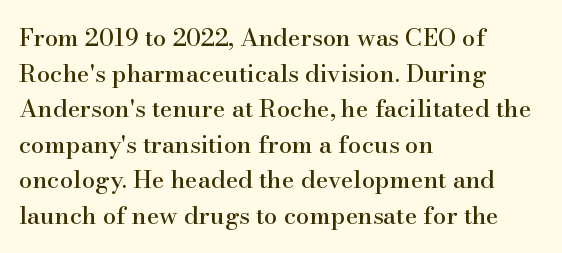
The lettering holds an erect, upright posture throughout. Inter-character spacing is left at the font's built-in metrics. The glyphs are unaccompanied by any horizontal stroke below them. Horizontal alignment here is leftward, the default for most running prose. Is there much room between lines? A standard amount, neither cramped nor airy.
